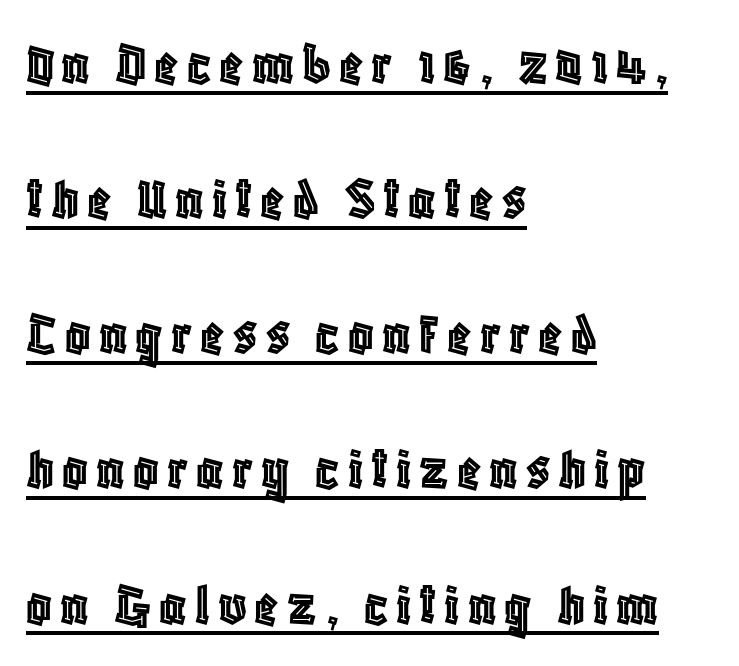
The image shows 62 px condensed type, upright; set left-aligned, loose line spacing (2.18x), underlined; a large x-height.
